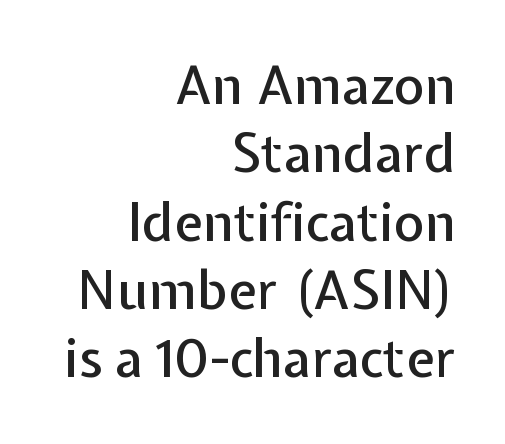
{"serif": "no", "italic": "no", "width": "normal", "stroke_contrast": "low", "x_height": "medium", "monospaced": "no", "underline": "no", "align": "right", "line_spacing": "normal", "line_spacing_ratio": 1.29, "letter_spacing": "normal", "letter_spacing_em": 0.0, "glyph_px": 53}
